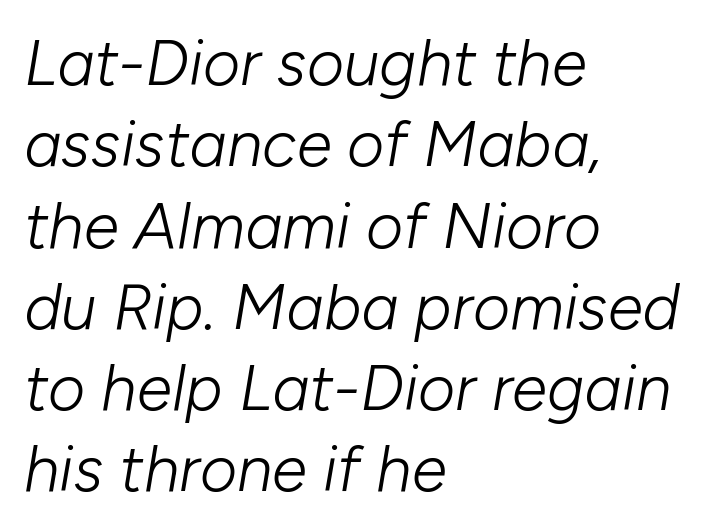
The image shows 64 px light type, italic (leaning right); set left-aligned, normal line spacing (1.27x), normal letter spacing, not underlined; low stroke contrast and a medium x-height.
